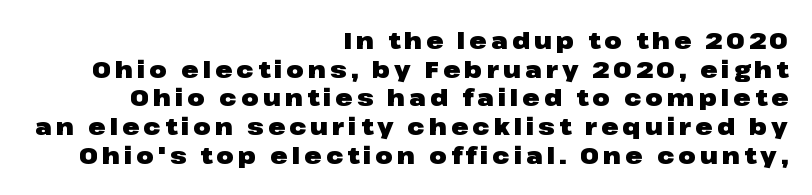
The image shows 23 px bold type, upright; set right-aligned, normal line spacing (1.25x), not underlined.
